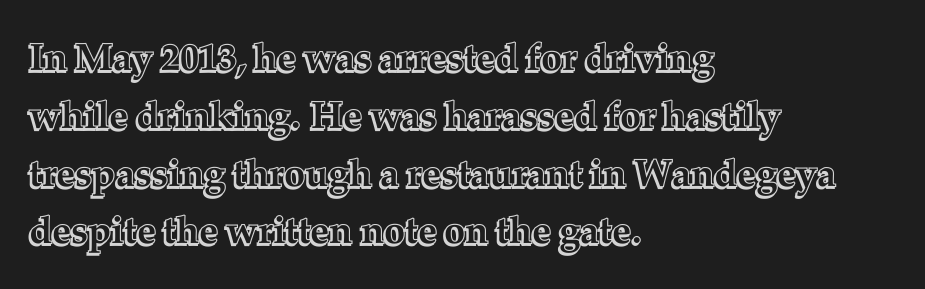
Spacing verdict: proportional, widths tailored to each character. Each line starts at the same left margin while the right side varies. Italic: no, the glyphs are upright roman. Honestly, the row spacing looks completely unremarkable.
